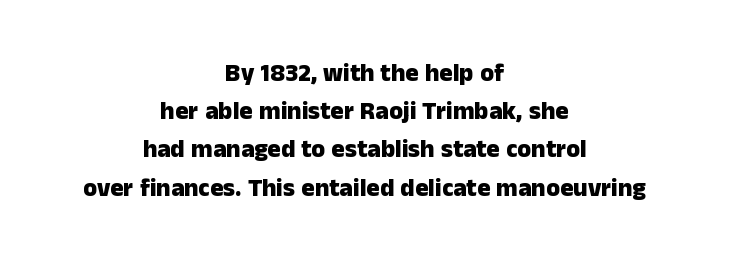
{"italic": "no", "bold": "yes", "underline": "no", "align": "center", "line_spacing": "normal", "line_spacing_ratio": 1.53, "letter_spacing": "normal", "letter_spacing_em": 0.0, "glyph_px": 25}
